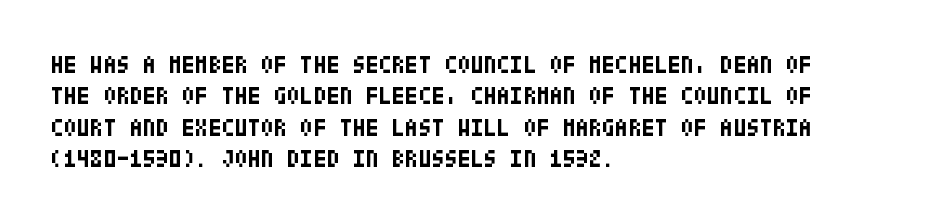
Caption: standard tracking, unaltered. In CSS terms this would be text-align: left. Unlike italic type, these characters show no tilt at all. A dark, heavy texture on the line: the type is bold.
